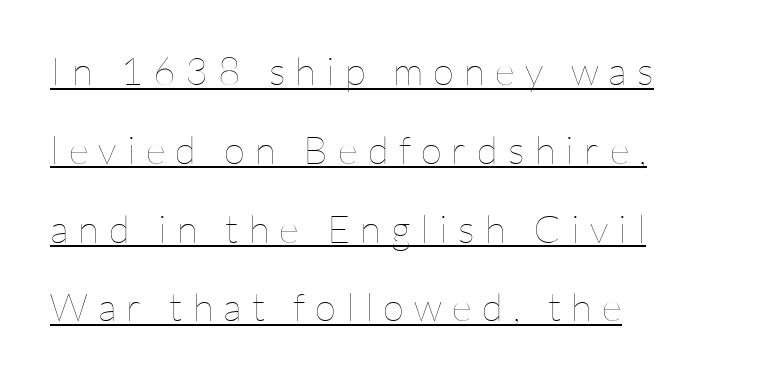
Notice how the passage keeps a crisp vertical edge on the left only. Spacing verdict: proportional, widths tailored to each character. If you drew a line through each stem, it would be perfectly vertical. Stroke thickness stays within the range of a standard reading face or lighter. A typesetter would call this leading open, well beyond the default. The string is rendered with underlining switched on.
